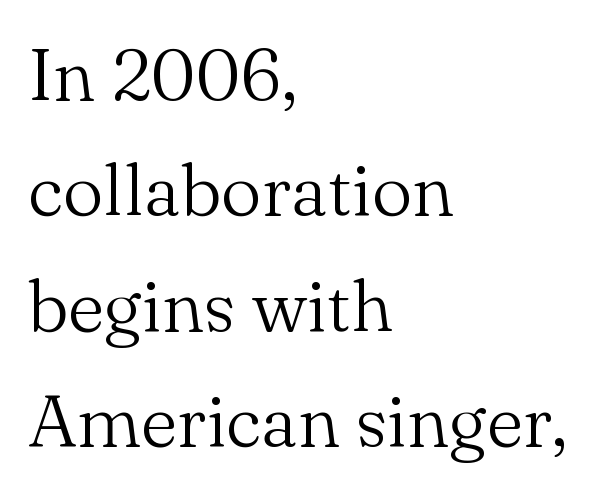
The image shows 73 px light serif type, upright; set left-aligned, normal line spacing (1.58x), normal letter spacing, not underlined; medium stroke contrast and a small x-height.
